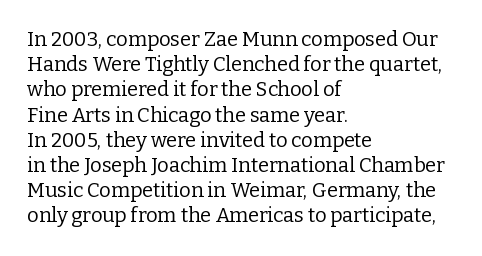
How would I describe the line gaps? Plain and ordinary. Stem width sits at or under what a default text font uses. Posture: straight, roman, zero tilt. Underlining? Definitely not there. How are the letters spaced? Ordinarily, with no added tracking. Alignment: flush left.
